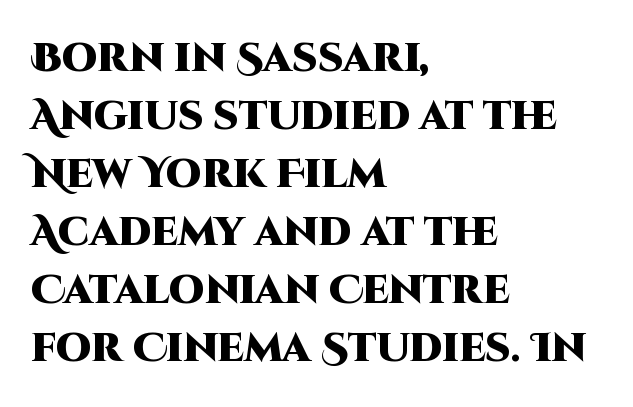
The image shows 40 px heavy sans-serif type, upright; set left-aligned, normal line spacing (1.45x), normal letter spacing, not underlined; high stroke contrast and a large x-height.
